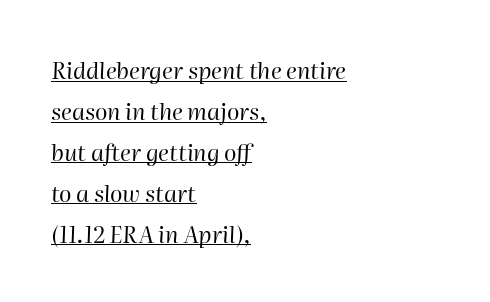
Heaviness? Minimal to ordinary, like unemphasized prose. The lines in this sample share a left origin and differ only in where they stop. The typography opts for an oblique posture over an upright one. The rendering keeps characters at their native spacing. Honestly, the underline is the first thing you notice here.
